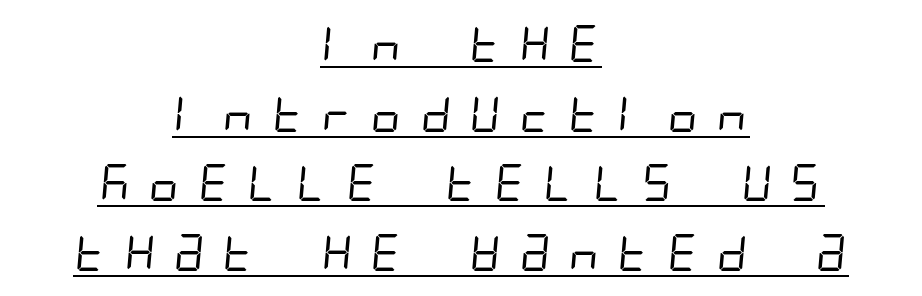
Q: Is the text bold? A: No.
Q: Is the typeface a serif or a sans-serif typeface? A: Sans-serif.
Q: Is the text underlined? A: Yes.
Q: How is the paragraph aligned? A: Centered.
Q: Is the spacing between letters normal or unusually wide? A: Unusually wide.
Q: Width (condensed, normal, or wide)? A: Condensed.
Q: Stroke contrast? A: Low.
Q: x-height? A: Large.
